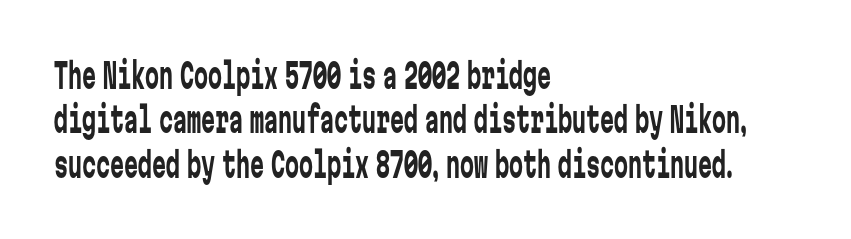
{"serif": "no", "italic": "no", "bold": "no", "weight": "regular", "width": "condensed", "stroke_contrast": "low", "x_height": "medium", "monospaced": "yes", "underline": "no", "align": "left", "line_spacing": "normal", "line_spacing_ratio": 1.27, "letter_spacing": "normal", "letter_spacing_em": 0.0, "glyph_px": 35}
